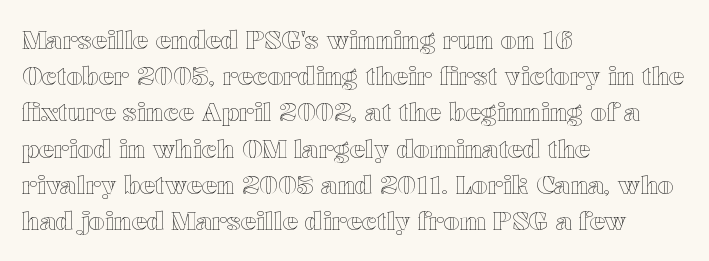
The image shows 25 px text type, upright; set left-aligned, normal line spacing (1.45x), normal letter spacing, not underlined.
